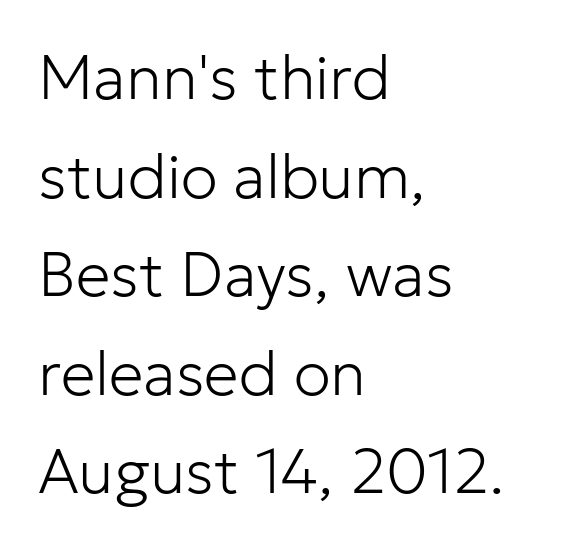
The image shows 62 px light sans-serif type, upright; set left-aligned, normal line spacing (1.59x), normal letter spacing, not underlined; low stroke contrast and a medium x-height.
